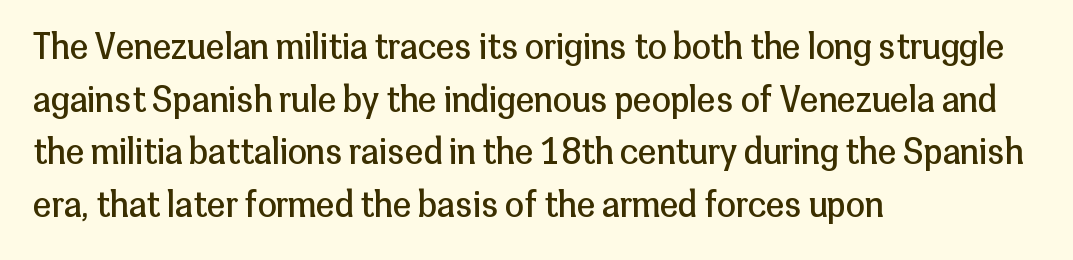
The designer went with a sans here, leaving each stem footless. Each stroke keeps to a modest, everyday thickness or less. You could call the tracking neutral — neither tight nor loose. The lines sit at an ordinary, default distance from one another. Do the characters align in a grid? No, the font is proportional.
